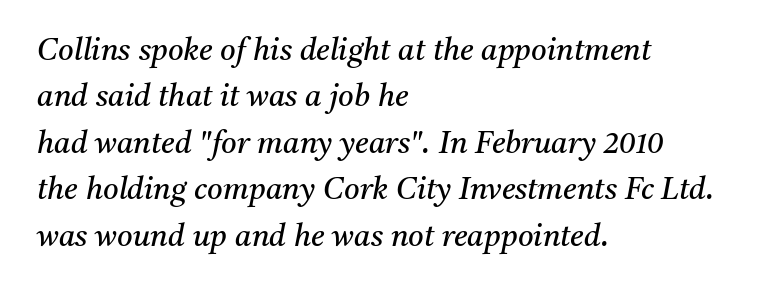
Q: Is the text bold? A: No.
Q: Is the text italic (slanted)? A: Yes, it leans right by about 11 degrees.
Q: Is the typeface a serif or a sans-serif typeface? A: Serif.
Q: Is the text underlined? A: No.
Q: How is the paragraph aligned? A: Left-aligned.
Q: Is the spacing between letters normal or unusually wide? A: Normal.
Q: Is the spacing between lines tight, normal or loose? A: Normal.
Q: Width (condensed, normal, or wide)? A: Normal.
Q: Stroke contrast? A: Medium.
Q: x-height? A: Medium.
Q: Monospaced? A: No.
